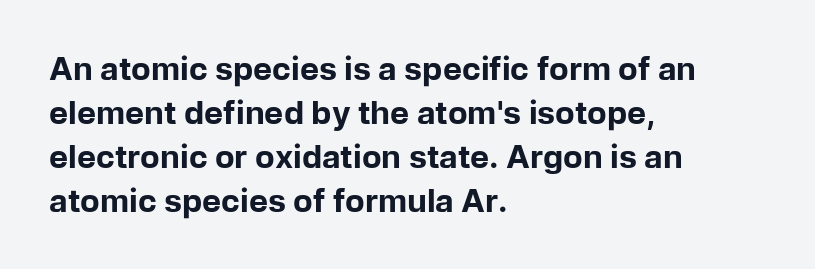
The image shows 32 px bold sans-serif type, upright; set left-aligned, normal line spacing (1.37x), normal letter spacing, not underlined; low stroke contrast and a medium x-height.
